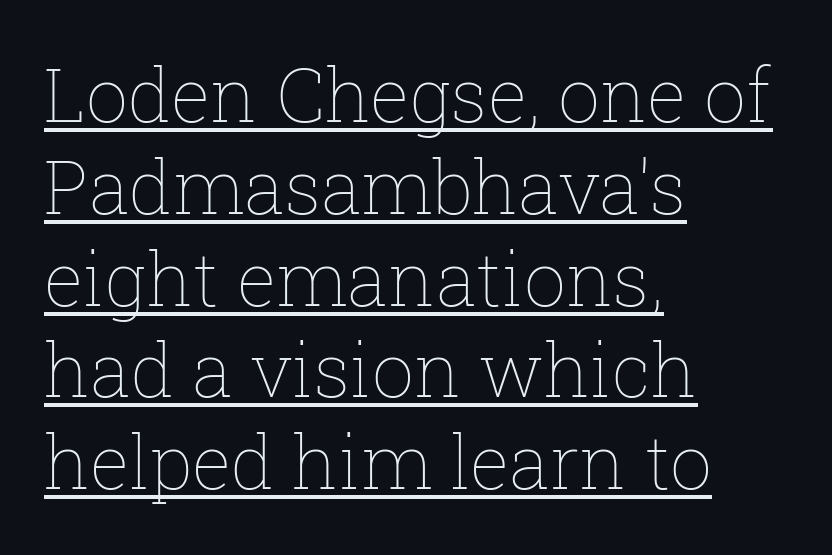
How are the letters spaced? Ordinarily, with no added tracking. Notice how the stems are strictly vertical — no italics here. The typesetter chose a ragged-right arrangement here. The passage shown is not bold in any degree. Note the varied advance widths — an 'i' is clearly narrower than an 'm'.
